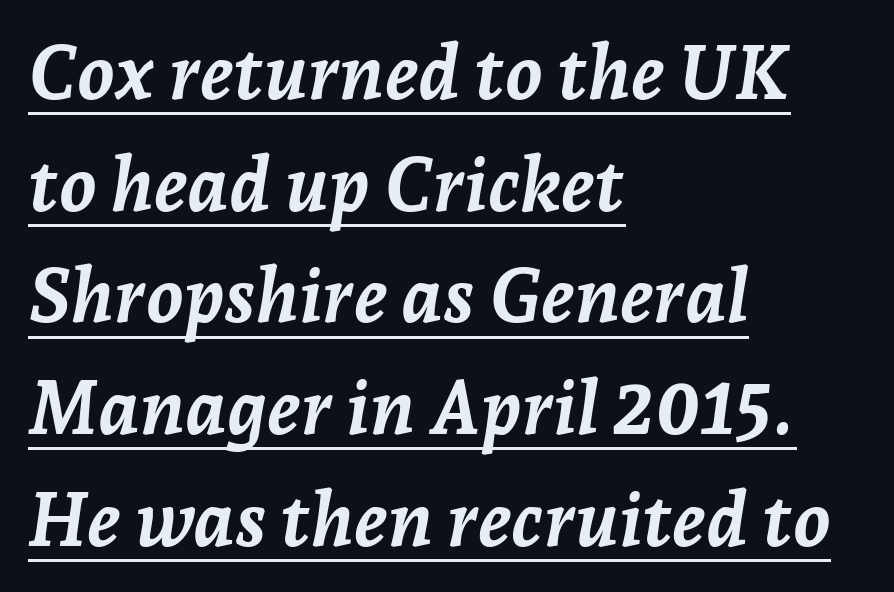
Caption: multi-line text, flush left, ragged right. Think of a printed novel: that variable character pitch is what you see here. This sample carries an underscore along the baseline area. The specimen reads as italic at a glance. The rendering uses a moderate line-height, typical for paragraphs.
